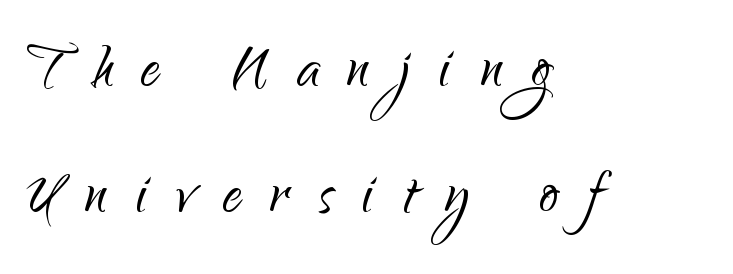
The image shows 76 px light sans-serif type; set left-aligned, normal line spacing (1.66x), unusually wide letter spacing (+0.38 em), not underlined; low stroke contrast and a small x-height.
